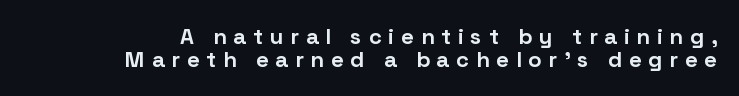
Q: Is the text bold? A: Yes.
Q: Is the text italic (slanted)? A: No, it is upright.
Q: Is the text underlined? A: No.
Q: Is the spacing between letters normal or unusually wide? A: Unusually wide.
Q: Is the spacing between lines tight, normal or loose? A: Tight.
